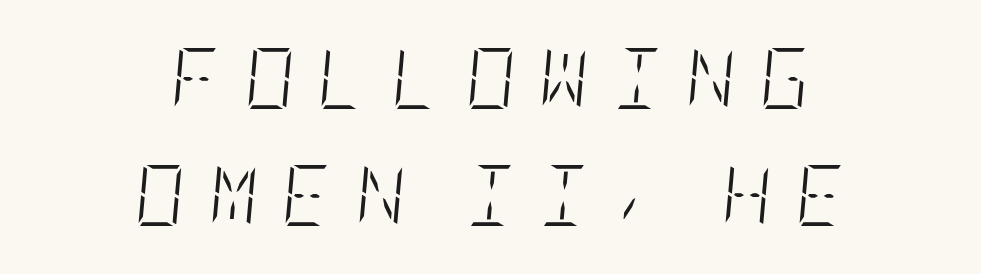
Q: Is the text bold? A: No.
Q: Is the text italic (slanted)? A: Yes, it leans right by about 5 degrees.
Q: Is the text underlined? A: No.
Q: How is the paragraph aligned? A: Centered.
Q: Is the spacing between letters normal or unusually wide? A: Unusually wide.
Q: Is the spacing between lines tight, normal or loose? A: Loose.
Q: Width (condensed, normal, or wide)? A: Condensed.
Q: Stroke contrast? A: Low.
Q: x-height? A: Large.
